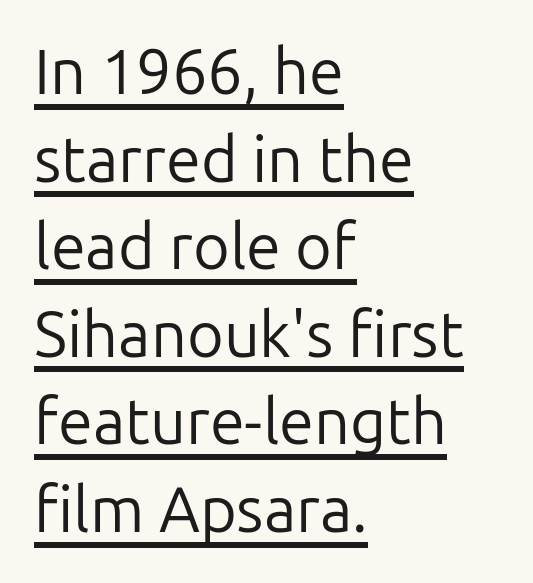
{"serif": "no", "italic": "no", "bold": "no", "weight": "regular", "width": "normal", "stroke_contrast": "low", "x_height": "medium", "monospaced": "no", "underline": "yes", "align": "left", "line_spacing": "normal", "line_spacing_ratio": 1.39, "letter_spacing": "normal", "letter_spacing_em": 0.0, "glyph_px": 63}
